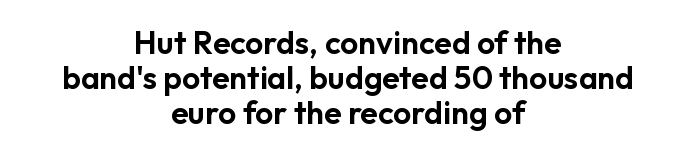
{"serif": "no", "italic": "no", "width": "normal", "stroke_contrast": "low", "x_height": "medium", "monospaced": "no", "underline": "no", "align": "center", "line_spacing": "tight", "line_spacing_ratio": 1.09, "letter_spacing": "normal", "letter_spacing_em": 0.0, "glyph_px": 32}
